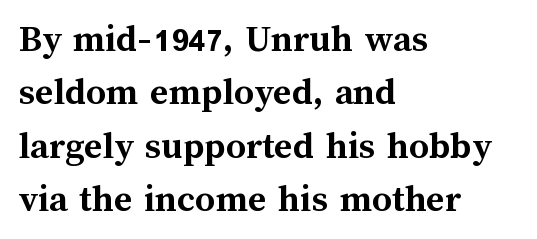
The image shows 39 px semibold type, upright; set left-aligned, normal line spacing (1.37x), normal letter spacing, not underlined; medium stroke contrast and a medium x-height.
